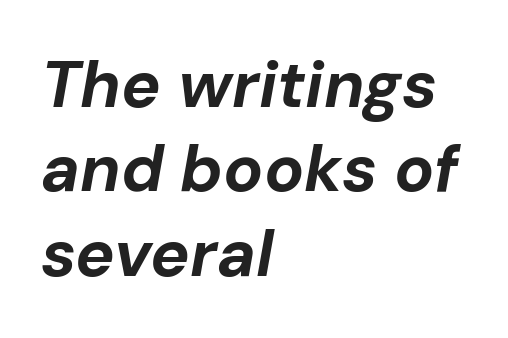
{"italic": "yes", "lean": "right", "slant_degrees": 10, "bold": "yes", "weight": "bold", "width": "normal", "stroke_contrast": "low", "x_height": "medium", "monospaced": "no", "underline": "no", "align": "left", "line_spacing": "normal", "line_spacing_ratio": 1.28, "letter_spacing": "normal", "letter_spacing_em": 0.0, "glyph_px": 66}
